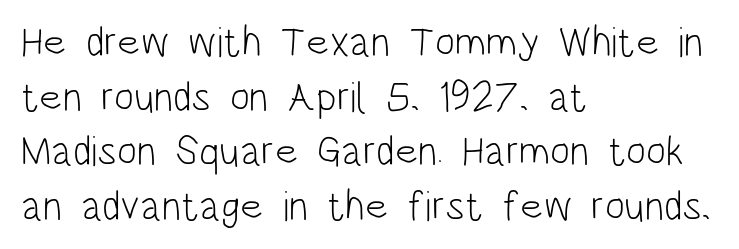
Q: Is the text bold? A: No.
Q: Is the text italic (slanted)? A: No, it is upright.
Q: Is the typeface a serif or a sans-serif typeface? A: Sans-serif.
Q: Is the text underlined? A: No.
Q: How is the paragraph aligned? A: Left-aligned.
Q: Is the spacing between letters normal or unusually wide? A: Normal.
Q: Is the spacing between lines tight, normal or loose? A: Normal.
Q: Width (condensed, normal, or wide)? A: Condensed.
Q: Stroke contrast? A: Low.
Q: x-height? A: Large.
Q: Monospaced? A: No.
